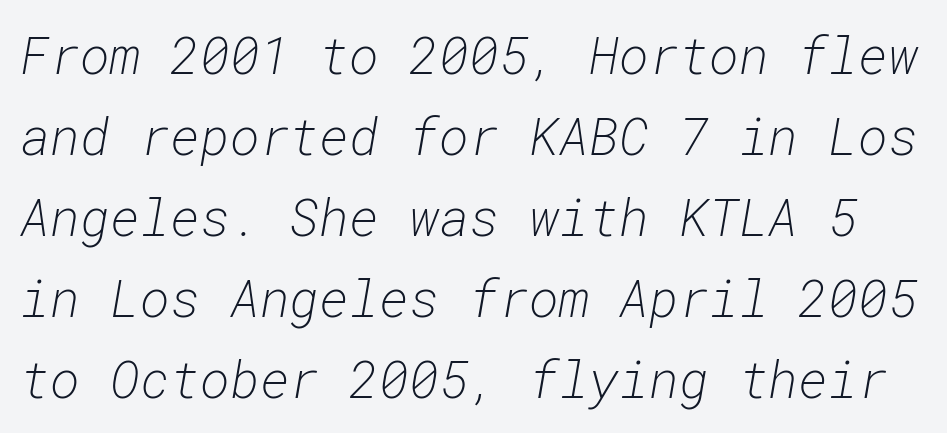
The image shows 51 px light type, italic (leaning right), monospaced; set normal line spacing (1.59x), normal letter spacing, not underlined; low stroke contrast and a medium x-height.
